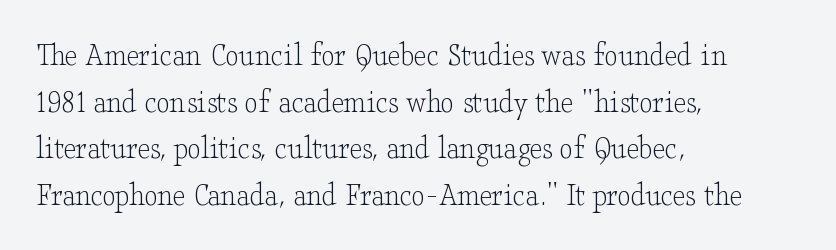
{"serif": "yes", "italic": "no", "bold": "no", "weight": "light", "width": "wide", "stroke_contrast": "low", "x_height": "small", "monospaced": "no", "underline": "no", "align": "left", "line_spacing": "normal", "line_spacing_ratio": 1.37, "letter_spacing": "normal", "letter_spacing_em": 0.0, "glyph_px": 34}
